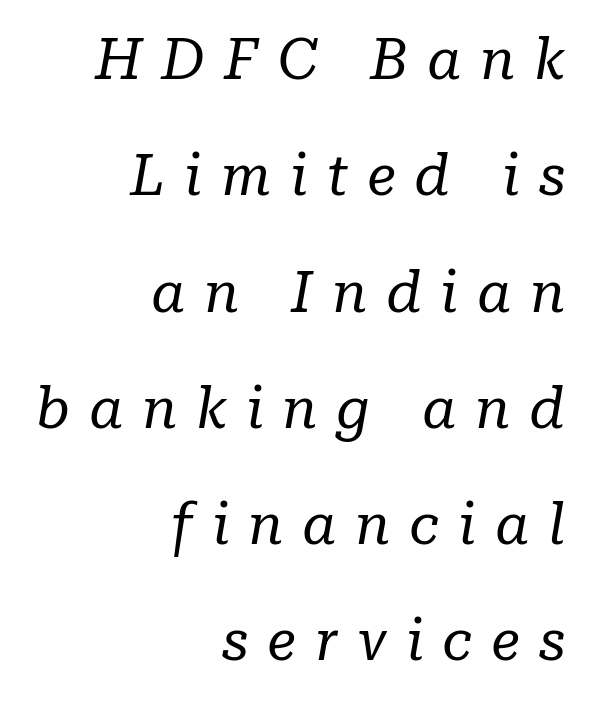
The typesetter chose a ragged-left arrangement here. Each word looks stretched out because of the extra space between its letters. The passage shown is not bold in any degree. Italic: yes, the glyphs are oblique. The zone under the glyphs is completely vacant. This sample has the flowing, uneven cadence of proportional lettering.
